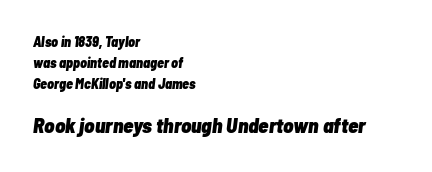
Q: Is the text bold? A: Yes.
Q: Is the text italic (slanted)? A: Yes, it leans right by about 7 degrees.
Q: Is the text underlined? A: No.
Q: How is the paragraph aligned? A: Left-aligned.
Q: Is the spacing between letters normal or unusually wide? A: Normal.
Q: Is the spacing between lines tight, normal or loose? A: Normal.
Q: Which block of text is set in a larger size, the first (top) or the second (bottom)? A: The second (bottom) one.
